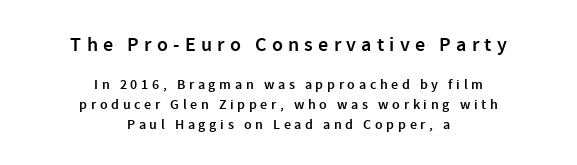
{"italic": "no", "bold": "semi", "underline": "no", "align": "center", "line_spacing": "normal", "line_spacing_ratio": 1.41, "letter_spacing": "wide", "letter_spacing_em": 0.26, "larger_block": "first", "size_ratio": 1.43, "glyph_px": 20}
